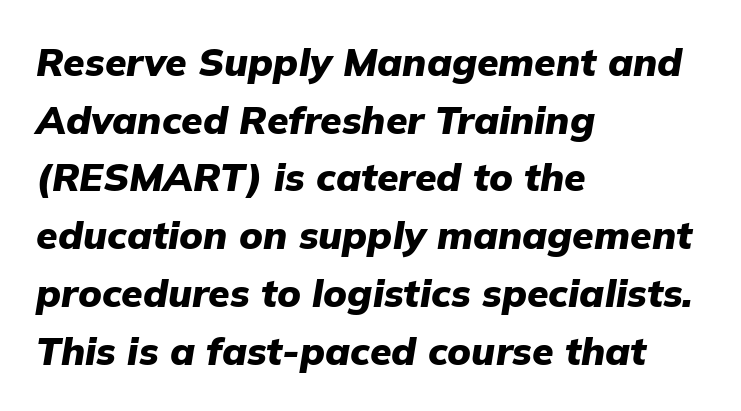
The strokes are fattened all the way to bold. Honestly, there is no underline to notice here at all. The glyphs look as if they've been sheared to an angle. What's the leading like? Ordinary, nothing unusual. Compared with a centered layout, this one pins lines to the left instead. Caption: standard tracking, unaltered.
